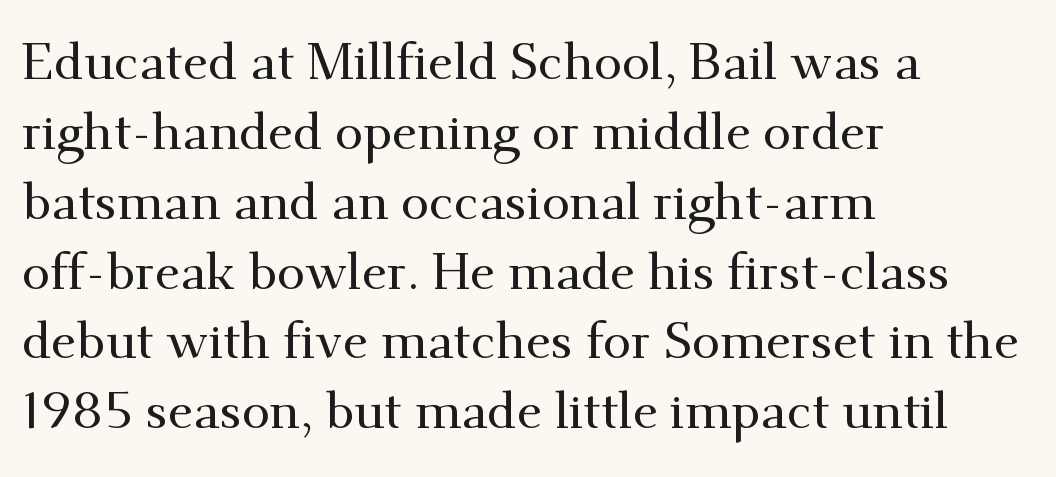
The specimen omits any rule beneath the text block's lines. The font family rendered here belongs to the serif group. Observe the ordinary spacing: letters are neighbours, not strangers. Quick note: not italic, upright. The rendering anchors every line to the left-hand side.
